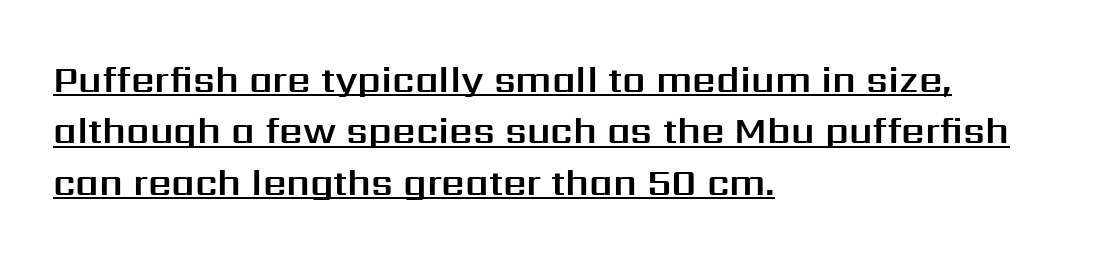
The image shows 37 px sans-serif type, upright; set left-aligned, normal line spacing (1.39x), normal letter spacing, underlined; medium stroke contrast and a medium x-height.
